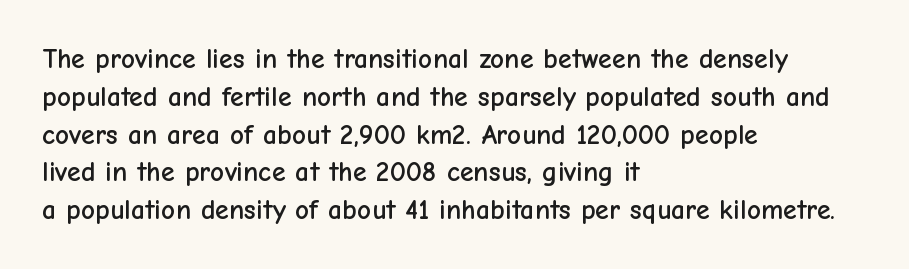
The image shows 28 px sans-serif type, upright; set left-aligned, normal line spacing (1.35x), normal letter spacing, not underlined; low stroke contrast and a medium x-height.
